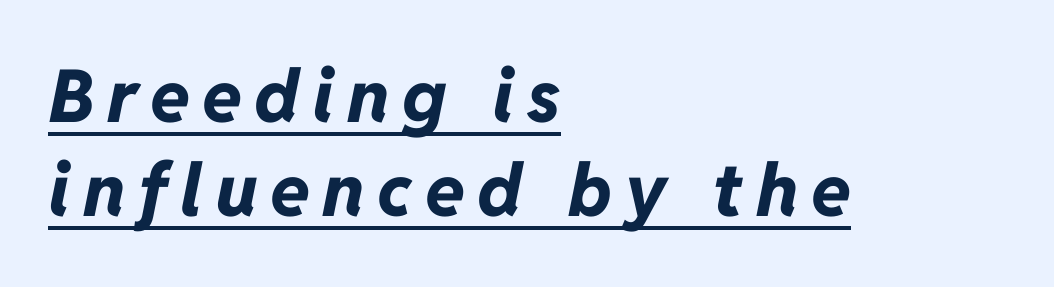
{"italic": "yes", "lean": "right", "slant_degrees": 11, "bold": "yes", "weight": "bold", "width": "normal", "stroke_contrast": "low", "x_height": "medium", "monospaced": "no", "underline": "yes", "align": "left", "line_spacing": "normal", "line_spacing_ratio": 1.29, "glyph_px": 73}
